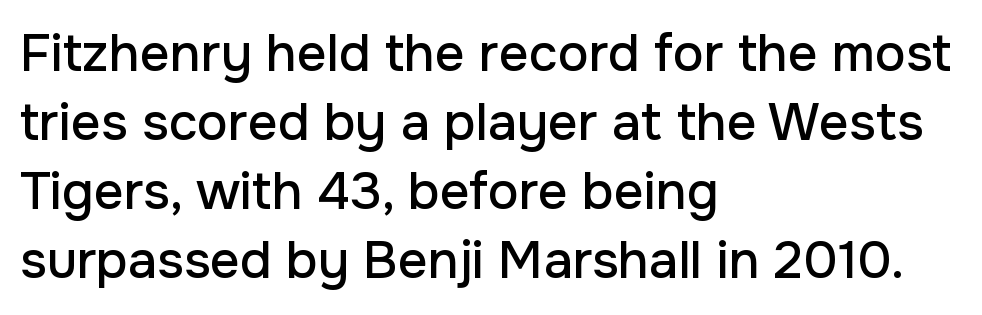
The rendering uses a moderate line-height, typical for paragraphs. Examine the stroke ends and you'll find no serifs. The lines in this sample share a left origin and differ only in where they stop. In terms of posture, this sample is upright. Here the designer chose a conventional face with non-uniform glyph widths.
